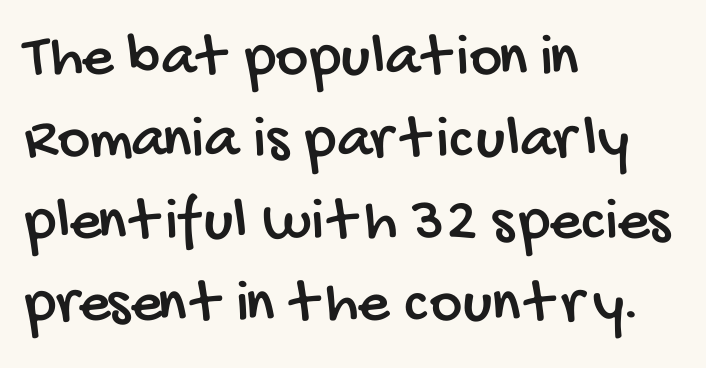
The compositor pushed each line to the left boundary. Short note: letters normally spaced. Line spacing here is normal. Stroke terminals: plain, sans-serif.
